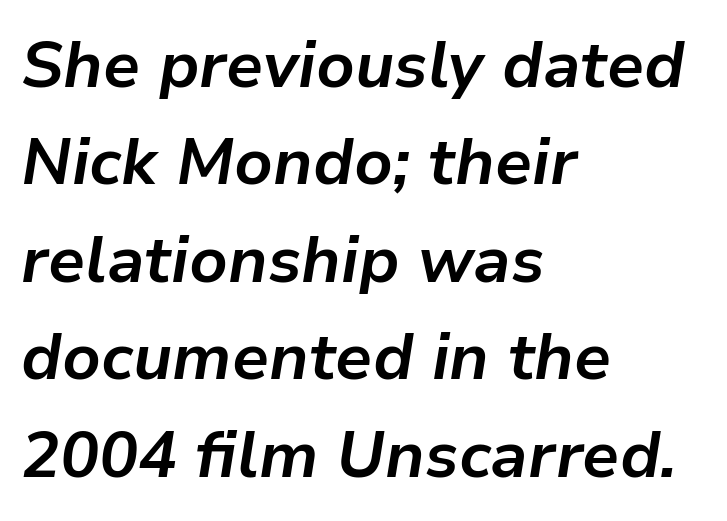
Here the glyphs are tracked normally, forming tight word shapes. The rendering uses a bold face; every stroke is thick and dark. The vertical gap from one line to the next is medium. Notice how the passage keeps a crisp vertical edge on the left only.
